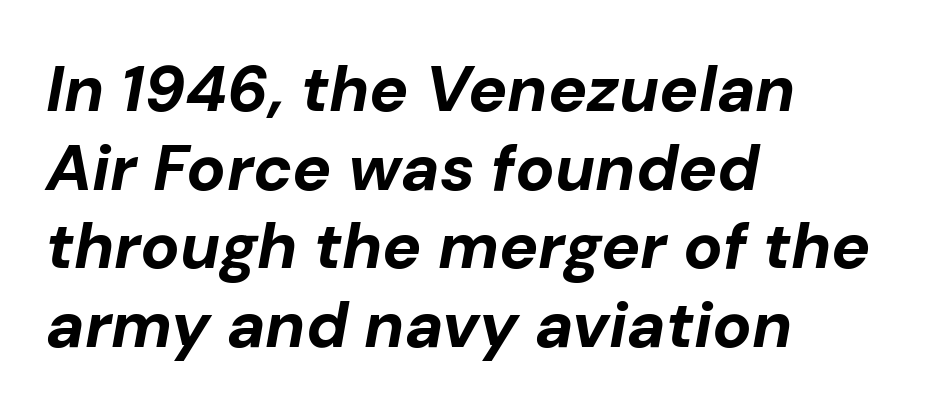
{"italic": "yes", "lean": "right", "slant_degrees": 10, "bold": "yes", "weight": "bold", "width": "normal", "stroke_contrast": "low", "x_height": "medium", "monospaced": "no", "underline": "no", "align": "left", "line_spacing_ratio": 1.21, "letter_spacing": "normal", "letter_spacing_em": 0.0, "glyph_px": 65}
